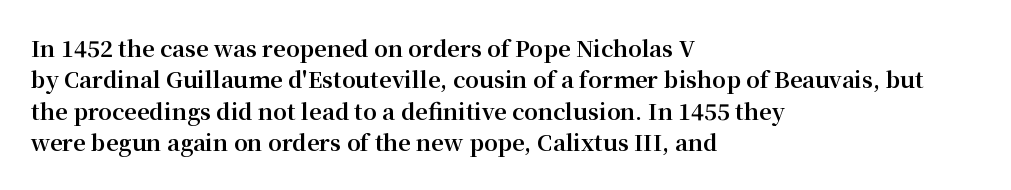
{"italic": "no", "bold": "yes", "underline": "no", "align": "left", "line_spacing": "normal", "line_spacing_ratio": 1.43, "letter_spacing": "normal", "letter_spacing_em": 0.0, "glyph_px": 22}
